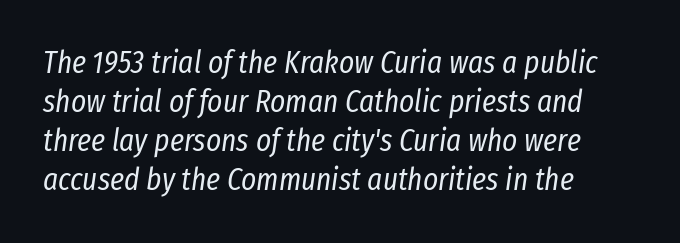
What stands out about the letter spacing? Nothing — it is the standard amount. Think of a printed novel: that variable character pitch is what you see here. Horizontally, the lines are justified to the leading edge only. Every character sits at an angle, as italics do. The font sits on the lighter half of the weight spectrum, regular included.
